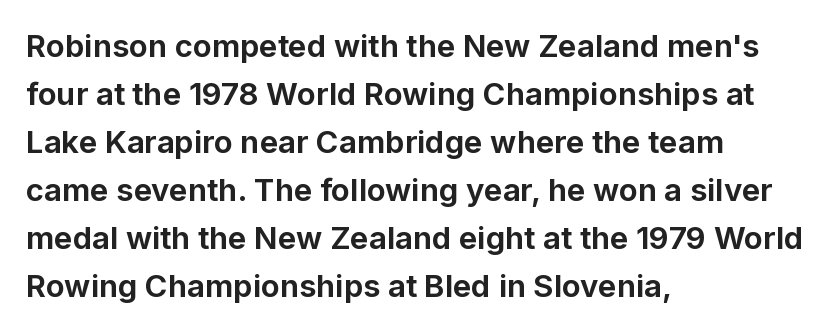
{"serif": "no", "italic": "no", "bold": "yes", "weight": "bold", "width": "normal", "stroke_contrast": "low", "x_height": "medium", "monospaced": "no", "underline": "no", "align": "left", "line_spacing": "normal", "line_spacing_ratio": 1.55, "letter_spacing": "normal", "letter_spacing_em": 0.0, "glyph_px": 31}
